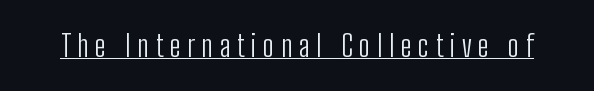
A sans-serif font was chosen for this passage. Looks like regular typesetting: each glyph gets only the width it needs. These characters rest on top of a visible drawn line. The type sits square on the baseline with zero lean. The type is letterspaced generously, with wide tracking. Ink coverage per letter is moderate at most.
